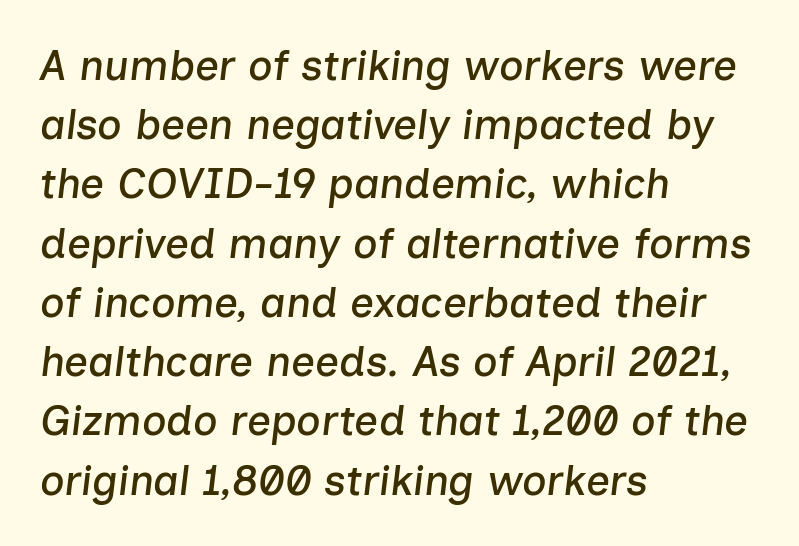
Q: Is the text italic (slanted)? A: Yes, it leans right by about 7 degrees.
Q: Is the text underlined? A: No.
Q: How is the paragraph aligned? A: Left-aligned.
Q: Is the spacing between letters normal or unusually wide? A: Normal.
Q: Is the spacing between lines tight, normal or loose? A: Normal.
Q: Width (condensed, normal, or wide)? A: Normal.
Q: Stroke contrast? A: Low.
Q: x-height? A: Medium.
Q: Monospaced? A: No.
